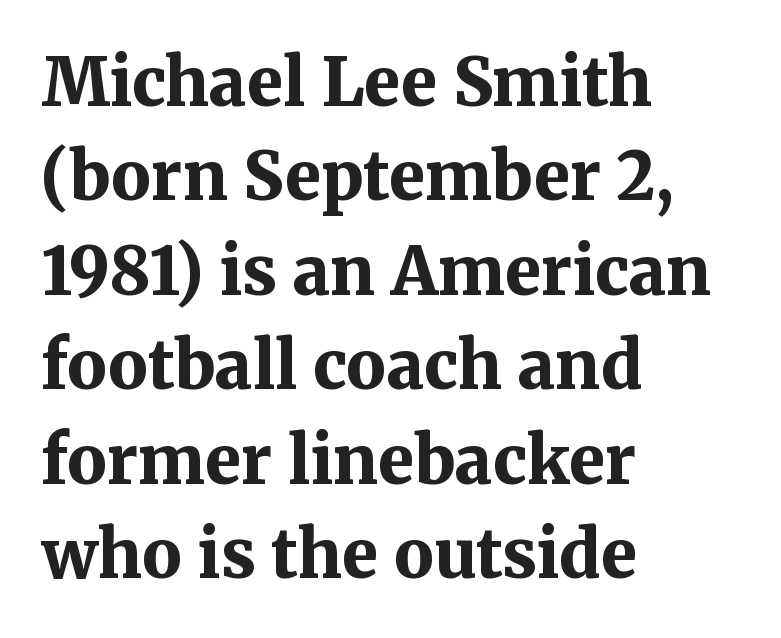
Check the space under the baseline: it is left empty. The specimen reads as upright at a glance. A typesetter would label this face a serif. Notice how thick the strokes are: this is what a full bold looks like. This sample has the flowing, uneven cadence of proportional lettering.
